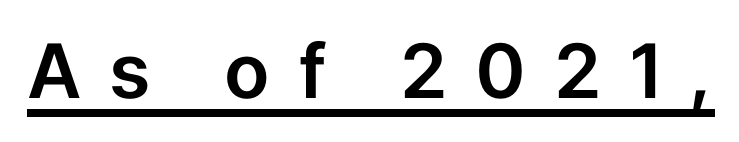
Q: Is the text italic (slanted)? A: No, it is upright.
Q: Is the typeface a serif or a sans-serif typeface? A: Sans-serif.
Q: Is the text underlined? A: Yes.
Q: Is the spacing between letters normal or unusually wide? A: Unusually wide.
Q: Width (condensed, normal, or wide)? A: Normal.
Q: Stroke contrast? A: Low.
Q: x-height? A: Medium.
Q: Monospaced? A: No.
